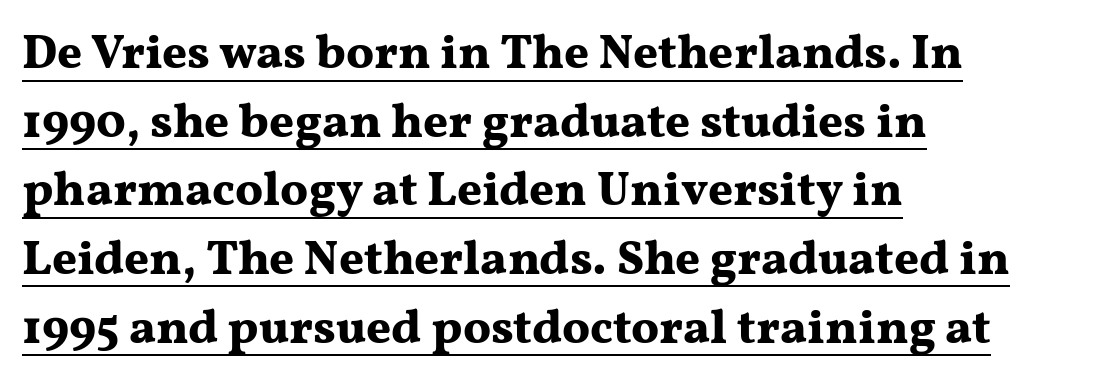
Q: Is the text bold? A: Yes.
Q: Is the text italic (slanted)? A: No, it is upright.
Q: Is the typeface a serif or a sans-serif typeface? A: Serif.
Q: Is the text underlined? A: Yes.
Q: How is the paragraph aligned? A: Left-aligned.
Q: Is the spacing between letters normal or unusually wide? A: Normal.
Q: Is the spacing between lines tight, normal or loose? A: Normal.
Q: Width (condensed, normal, or wide)? A: Wide.
Q: Stroke contrast? A: Medium.
Q: x-height? A: Medium.
Q: Monospaced? A: No.
